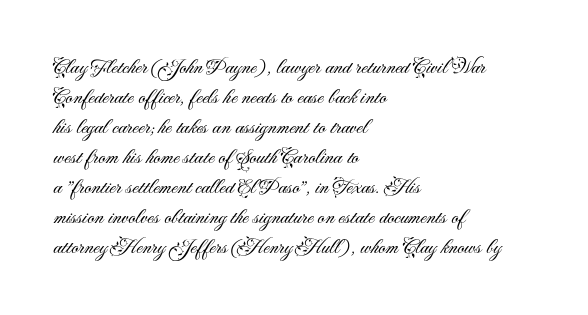
{"bold": "no", "underline": "no", "align": "left", "line_spacing": "normal", "line_spacing_ratio": 1.36, "letter_spacing": "normal", "letter_spacing_em": 0.0, "glyph_px": 22}
